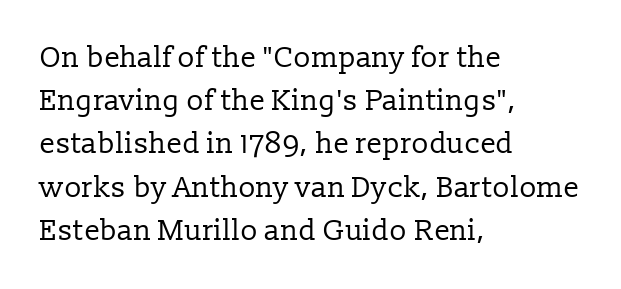
The compositor pushed each line to the left boundary. Summary of vertical rhythm: regular, with standard interline spacing. The strokes carry an ordinary text weight at most. Each row of text sits above clean, open space. The text was rendered using a seriffed face with decorative stroke endings. Students, note that the glyphs here touch the page at normal intervals.
